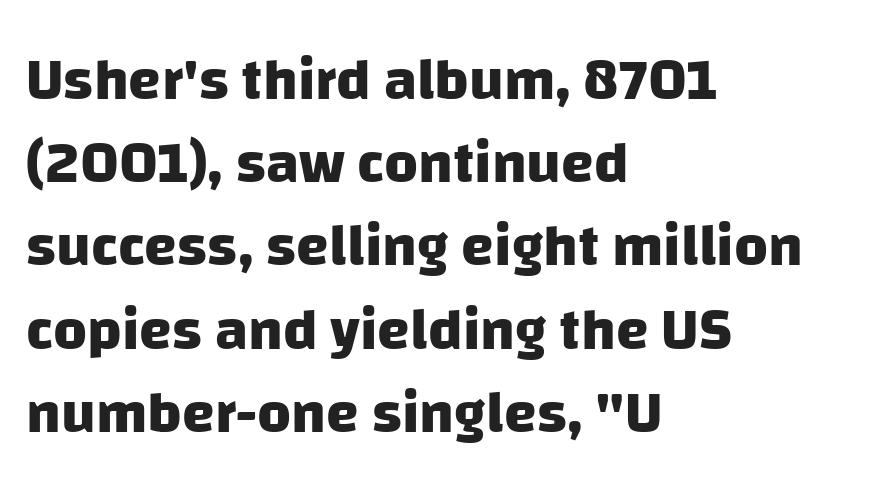
Q: Is the text bold? A: Yes.
Q: Is the typeface a serif or a sans-serif typeface? A: Sans-serif.
Q: Is the text underlined? A: No.
Q: How is the paragraph aligned? A: Left-aligned.
Q: Is the spacing between letters normal or unusually wide? A: Normal.
Q: Is the spacing between lines tight, normal or loose? A: Normal.
Q: Width (condensed, normal, or wide)? A: Normal.
Q: Stroke contrast? A: Low.
Q: x-height? A: Large.
Q: Monospaced? A: No.
